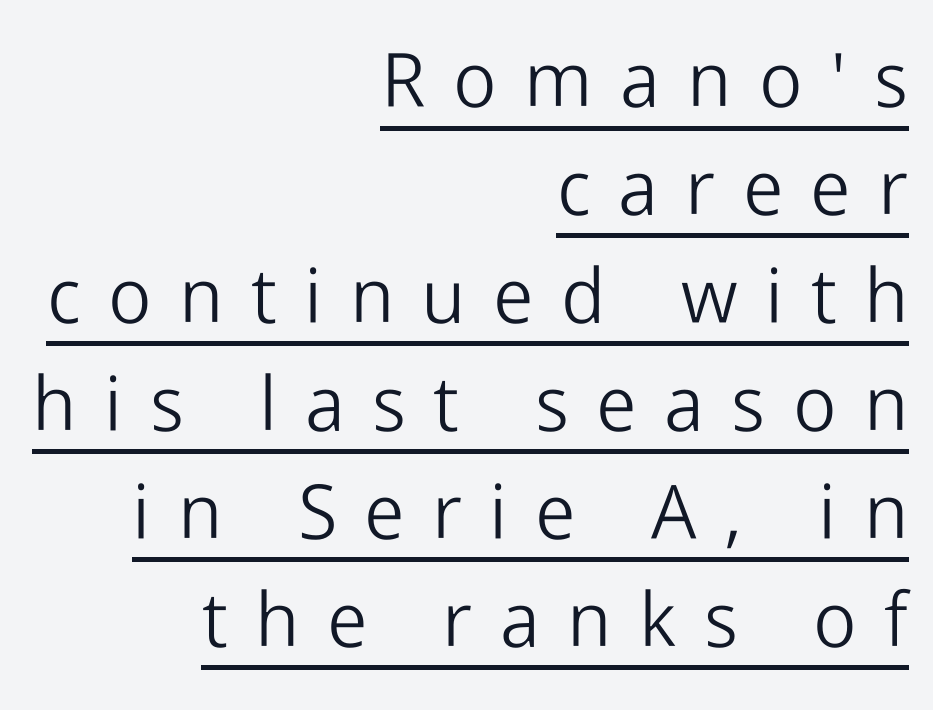
The passage is arranged like a letterhead date or caption credit — flush right. Ascenders rise straight up at ninety degrees. What's the leading like? Ordinary, nothing unusual. A baseline rule has been typeset under these characters.
